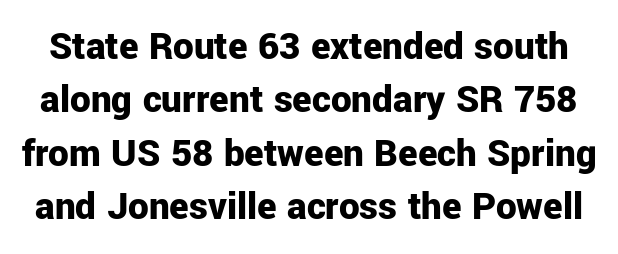
Q: Is the text bold? A: Yes.
Q: Is the text italic (slanted)? A: No, it is upright.
Q: Is the typeface a serif or a sans-serif typeface? A: Sans-serif.
Q: Is the text underlined? A: No.
Q: Is the spacing between letters normal or unusually wide? A: Normal.
Q: Is the spacing between lines tight, normal or loose? A: Normal.
Q: Width (condensed, normal, or wide)? A: Normal.
Q: Stroke contrast? A: Low.
Q: x-height? A: Medium.
Q: Monospaced? A: No.
